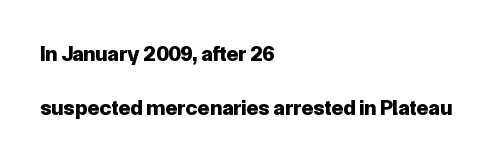
Q: Is the text bold? A: Yes.
Q: Is the text italic (slanted)? A: No, it is upright.
Q: Is the text underlined? A: No.
Q: How is the paragraph aligned? A: Left-aligned.
Q: Is the spacing between letters normal or unusually wide? A: Normal.
Q: Is the spacing between lines tight, normal or loose? A: Loose.
